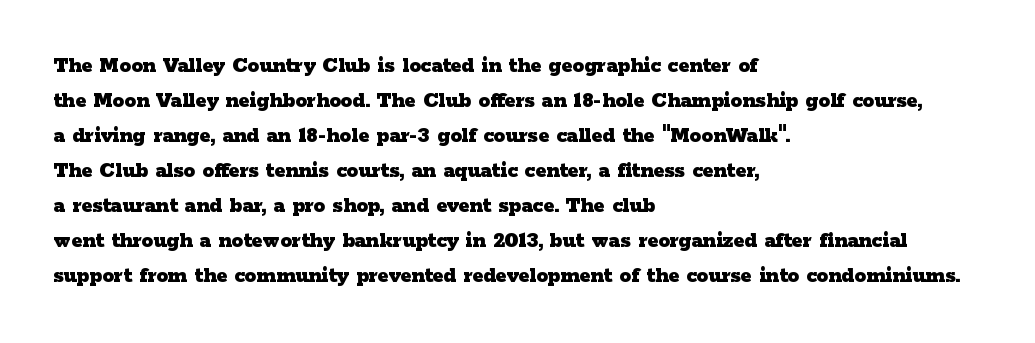
{"italic": "no", "bold": "yes", "underline": "no", "align": "left", "line_spacing": "normal", "line_spacing_ratio": 1.52, "letter_spacing": "normal", "letter_spacing_em": 0.0, "glyph_px": 23}
